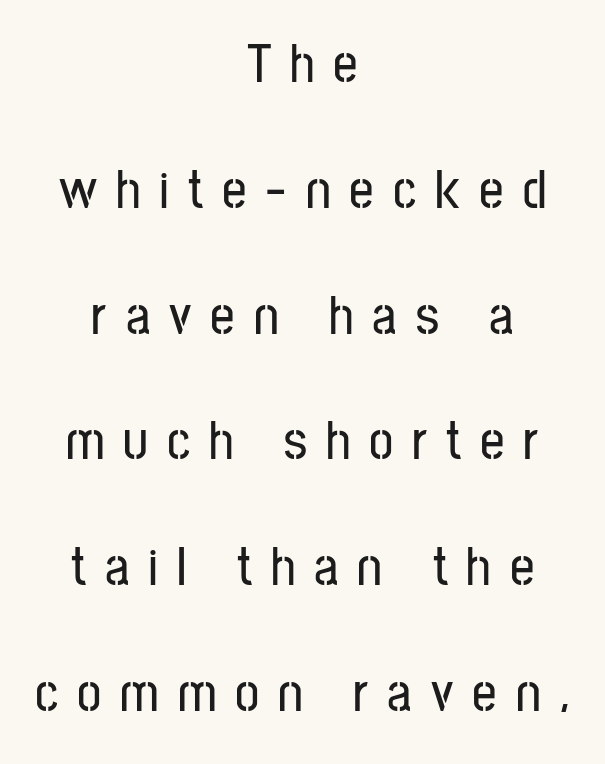
{"serif": "no", "italic": "no", "width": "condensed", "stroke_contrast": "low", "x_height": "medium", "monospaced": "no", "underline": "no", "align": "center", "line_spacing": "loose", "line_spacing_ratio": 2.33, "letter_spacing": "wide", "letter_spacing_em": 0.35, "glyph_px": 54}
